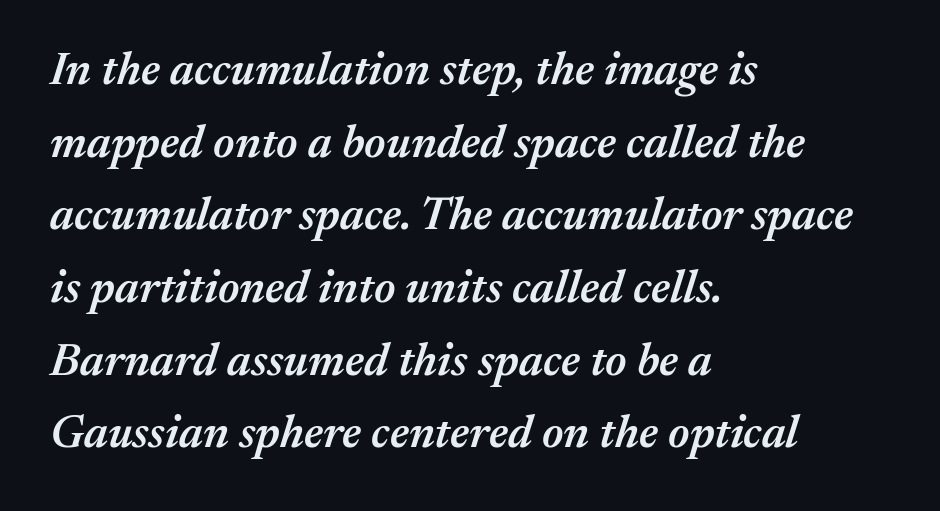
The image shows 46 px semibold type, italic (leaning right); set left-aligned, normal line spacing (1.58x), normal letter spacing, not underlined; medium stroke contrast and a medium x-height.
